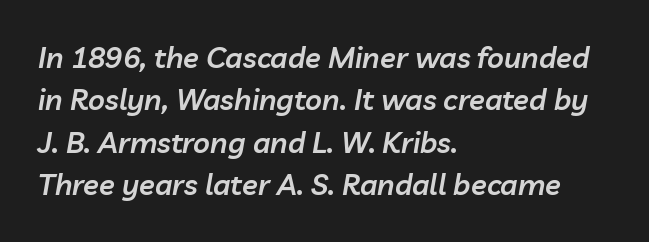
Spacing verdict: proportional, widths tailored to each character. Type without underlining. Rendered with sloped, italic letterforms. Baseline-to-baseline distance is the conventional proportion of letter height.
